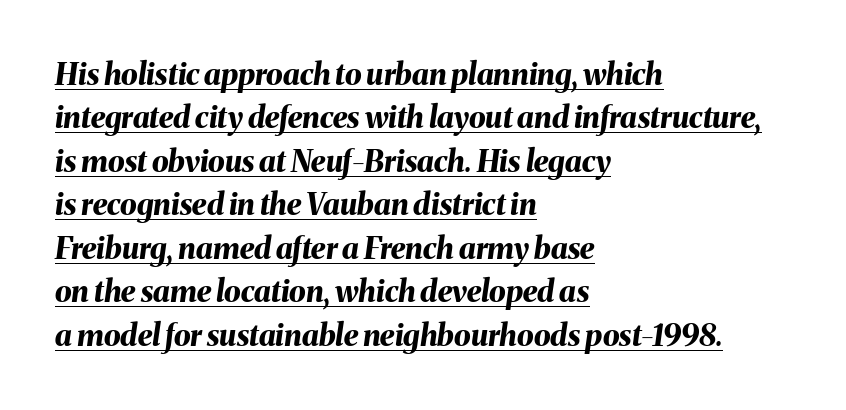
{"italic": "yes", "lean": "right", "slant_degrees": 8, "bold": "yes", "weight": "bold", "width": "normal", "stroke_contrast": "medium", "x_height": "medium", "monospaced": "no", "underline": "yes", "align": "left", "line_spacing": "normal", "line_spacing_ratio": 1.45, "letter_spacing": "normal", "letter_spacing_em": 0.0, "glyph_px": 30}
